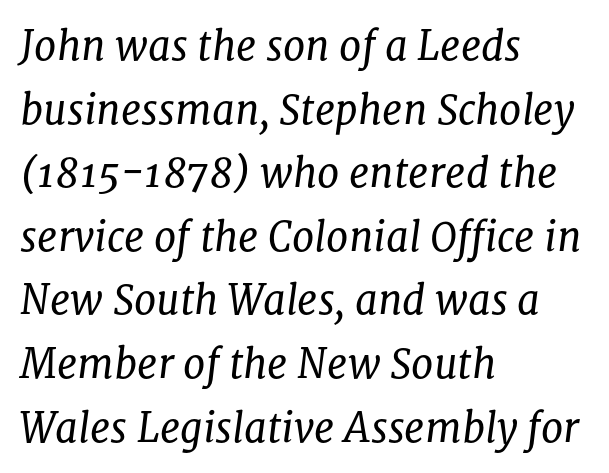
{"serif": "yes", "italic": "yes", "lean": "right", "slant_degrees": 8, "bold": "no", "weight": "regular", "width": "normal", "stroke_contrast": "low", "x_height": "medium", "monospaced": "no", "underline": "no", "align": "left", "line_spacing": "normal", "line_spacing_ratio": 1.59, "letter_spacing": "normal", "letter_spacing_em": 0.0, "glyph_px": 40}
